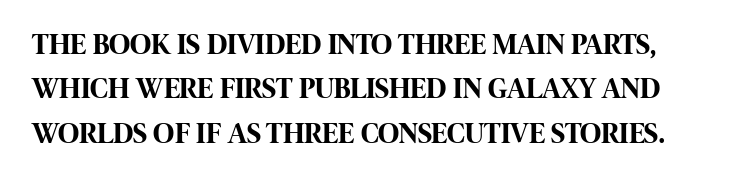
Q: Is the text bold? A: Yes.
Q: Is the text italic (slanted)? A: No, it is upright.
Q: Is the typeface a serif or a sans-serif typeface? A: Sans-serif.
Q: Is the text underlined? A: No.
Q: Is the spacing between letters normal or unusually wide? A: Normal.
Q: Is the spacing between lines tight, normal or loose? A: Normal.
Q: Width (condensed, normal, or wide)? A: Condensed.
Q: Stroke contrast? A: High.
Q: x-height? A: Large.
Q: Monospaced? A: No.
